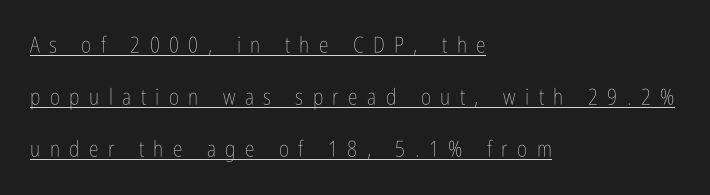
{"italic": "no", "bold": "no", "underline": "yes", "align": "left", "line_spacing": "loose", "line_spacing_ratio": 2.36, "letter_spacing": "wide", "letter_spacing_em": 0.43, "glyph_px": 22}
